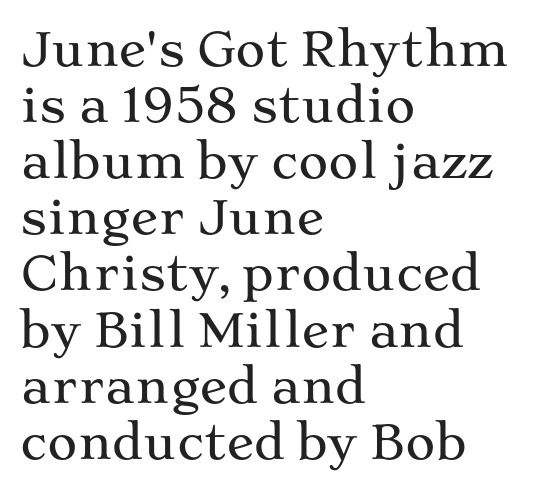
The image shows 46 px wide serif type, upright; set left-aligned, line spacing 1.22x, normal letter spacing, not underlined; medium stroke contrast and a medium x-height.
